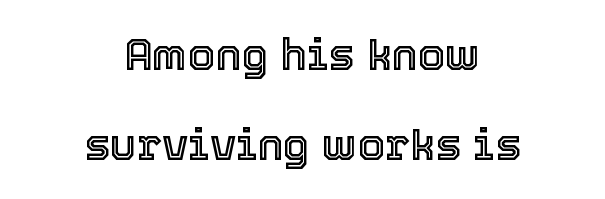
Q: Is the text italic (slanted)? A: No, it is upright.
Q: Is the text underlined? A: No.
Q: How is the paragraph aligned? A: Centered.
Q: Is the spacing between letters normal or unusually wide? A: Normal.
Q: Is the spacing between lines tight, normal or loose? A: Loose.
Q: Width (condensed, normal, or wide)? A: Normal.
Q: x-height? A: Medium.
Q: Monospaced? A: No.
